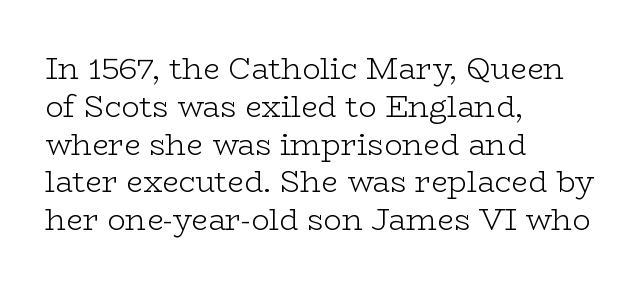
The image shows 30 px light, wide serif type, upright; set left-aligned, normal line spacing (1.26x), normal letter spacing, not underlined; low stroke contrast and a medium x-height.
